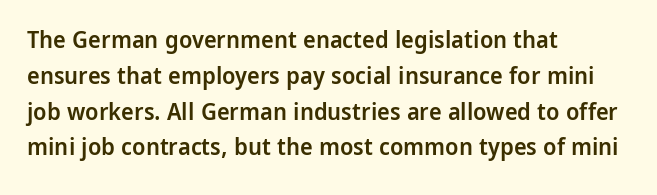
The image shows 24 px text type, upright; set left-aligned, normal line spacing (1.49x), normal letter spacing, not underlined.
